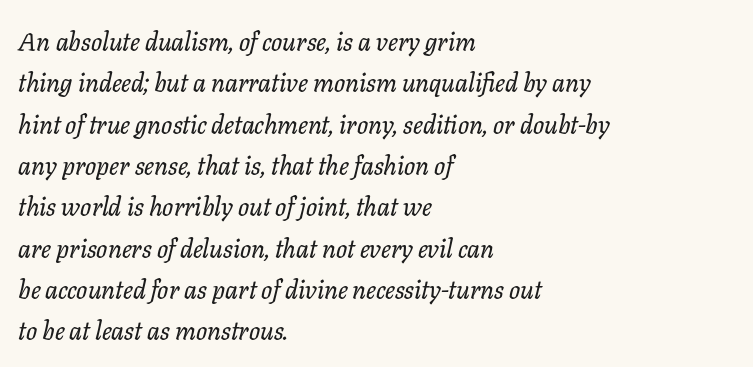
Observe the lean: these are italic letterforms. Horizontal bands of white between lines are of average thickness. The line texture is even and compact thanks to regular tracking. The paragraph has a hard left edge and a soft right edge. The space directly below the letters is spotless.
